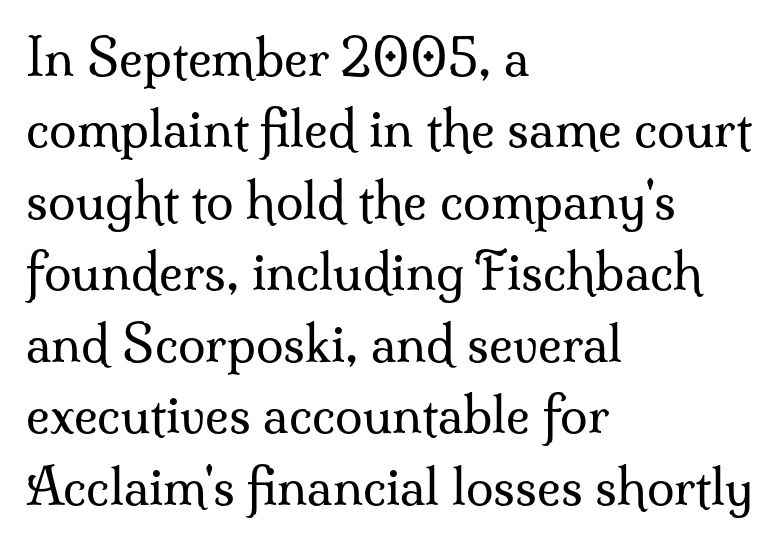
{"serif": "yes", "italic": "no", "bold": "no", "weight": "regular", "width": "normal", "stroke_contrast": "medium", "x_height": "small", "monospaced": "no", "underline": "no", "align": "left", "line_spacing": "normal", "line_spacing_ratio": 1.43, "letter_spacing": "normal", "letter_spacing_em": 0.0, "glyph_px": 50}
